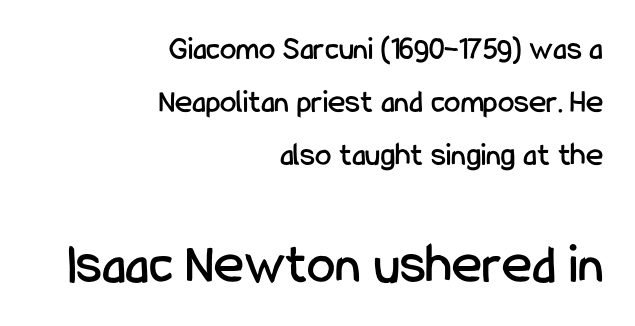
{"serif": "no", "italic": "no", "width": "condensed", "stroke_contrast": "low", "x_height": "medium", "monospaced": "no", "underline": "no", "align": "right", "line_spacing": "normal", "line_spacing_ratio": 1.6, "letter_spacing": "normal", "letter_spacing_em": 0.0, "larger_block": "second", "size_ratio": 1.73, "glyph_px": 57}
